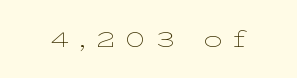
The image shows 23 px text type, upright; set unusually wide letter spacing (+0.47 em), not underlined.
